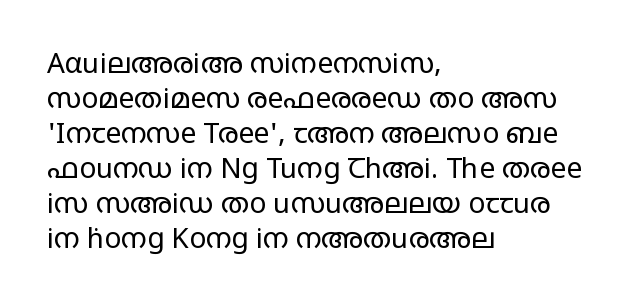
Underline: absent. These lines were composed using upright roman letters. Letterform terminals end flat and unadorned throughout the passage. This sample has the flowing, uneven cadence of proportional lettering. On a weight scale, this lands at 450 or below.
